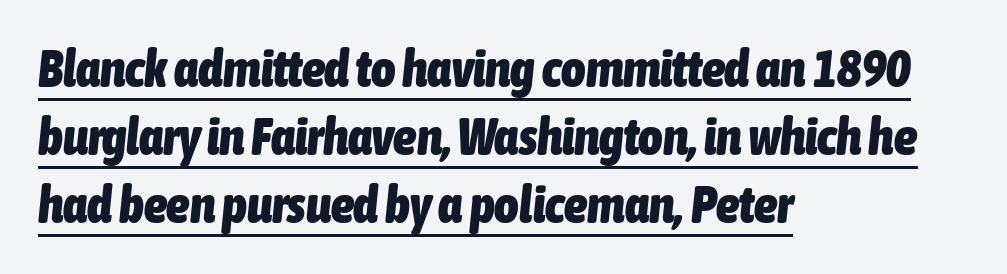
The image shows 52 px heavy, condensed type, italic (leaning right); set left-aligned, normal line spacing (1.31x), normal letter spacing, underlined; low stroke contrast and a medium x-height.
